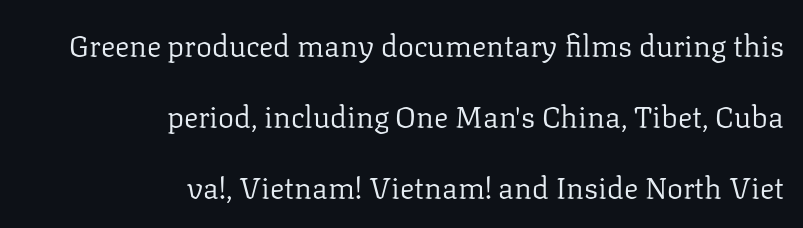
The image shows 30 px regular-weight serif type, upright; set right-aligned, loose line spacing (2.37x), normal letter spacing, not underlined; low stroke contrast and a medium x-height.
